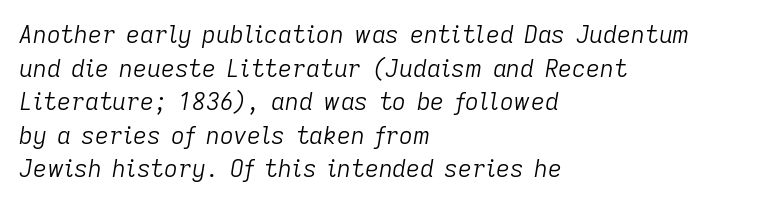
Clear beneath every line of the passage. What's the leading like? Ordinary, nothing unusual. Caption: multi-line text, flush left, ragged right. If you drew a line through each stem, it would be angled. There is no visible air inserted between adjacent glyphs. The strokes carry an ordinary text weight at most.
